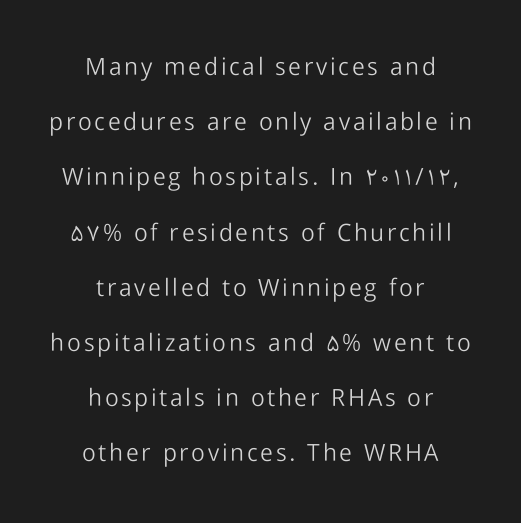
The image shows 24 px text type, upright; set centered, loose line spacing (2.3x), not underlined.
